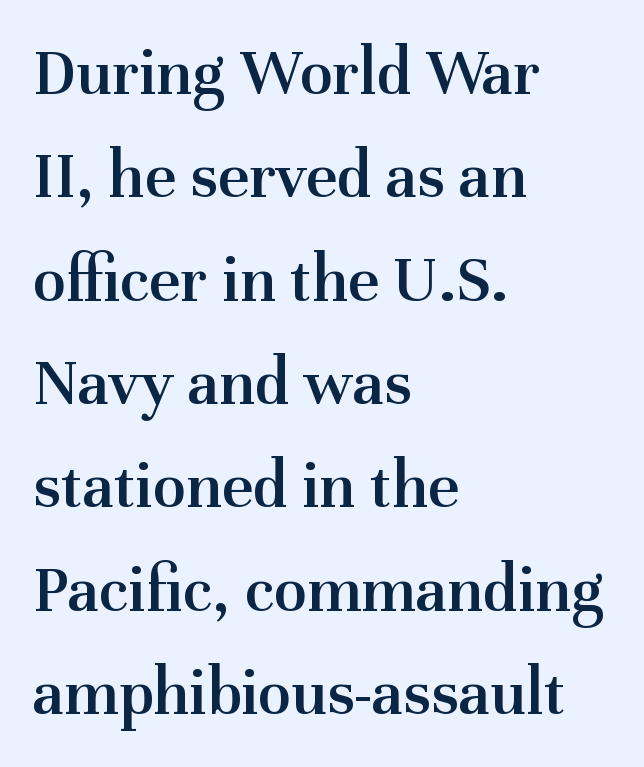
Q: Is the text bold? A: Semi-bold.
Q: Is the text italic (slanted)? A: No, it is upright.
Q: Is the typeface a serif or a sans-serif typeface? A: Serif.
Q: Is the text underlined? A: No.
Q: How is the paragraph aligned? A: Left-aligned.
Q: Is the spacing between letters normal or unusually wide? A: Normal.
Q: Is the spacing between lines tight, normal or loose? A: Normal.
Q: Width (condensed, normal, or wide)? A: Normal.
Q: Stroke contrast? A: Medium.
Q: x-height? A: Medium.
Q: Monospaced? A: No.
